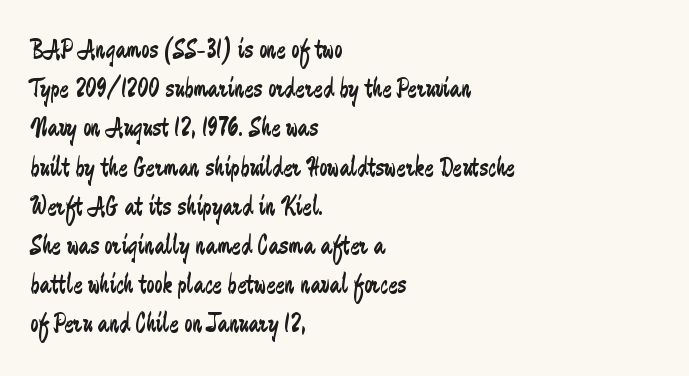
Q: Is the text bold? A: No.
Q: Is the text italic (slanted)? A: Yes.
Q: Is the typeface a serif or a sans-serif typeface? A: Sans-serif.
Q: Is the text underlined? A: No.
Q: How is the paragraph aligned? A: Left-aligned.
Q: Is the spacing between letters normal or unusually wide? A: Normal.
Q: Is the spacing between lines tight, normal or loose? A: Normal.
Q: Width (condensed, normal, or wide)? A: Condensed.
Q: Stroke contrast? A: Low.
Q: x-height? A: Small.
Q: Monospaced? A: No.
